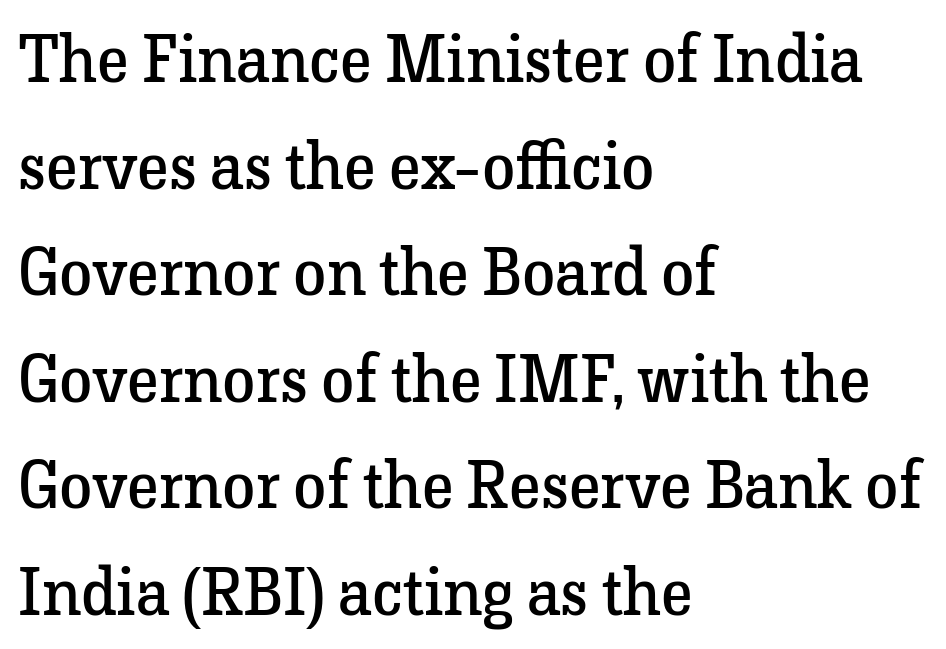
The strokes are not fattened; the text isn't bold. If you measured baseline to baseline, you'd find a middling distance. These lines are rendered in a variable-pitch font. Observe the ordinary spacing: letters are neighbours, not strangers. This is roman type, the default non-slanted kind.
